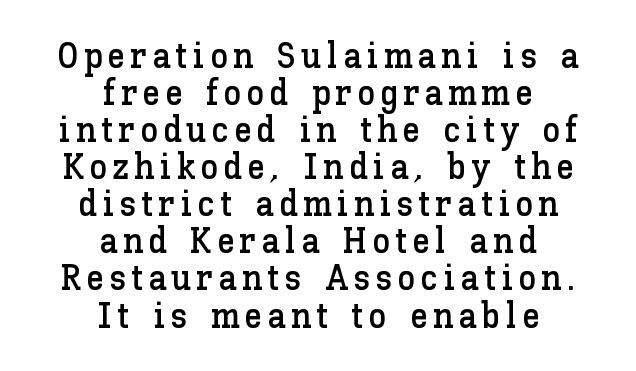
Q: Is the text italic (slanted)? A: No, it is upright.
Q: Is the text underlined? A: No.
Q: How is the paragraph aligned? A: Centered.
Q: Is the spacing between lines tight, normal or loose? A: Tight.
Q: Width (condensed, normal, or wide)? A: Normal.
Q: Stroke contrast? A: Low.
Q: x-height? A: Medium.
Q: Monospaced? A: No.
